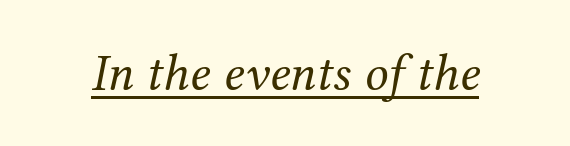
Counters stay open thanks to moderate or lighter strokes. Do the characters align in a grid? No, the font is proportional. Nobody touched the tracking dial on this one. An italicized treatment has been applied to the whole sample. Students, observe the line beneath the letters — that is underlining. Little horizontal feet cap the strokes, marking this as serif type.
